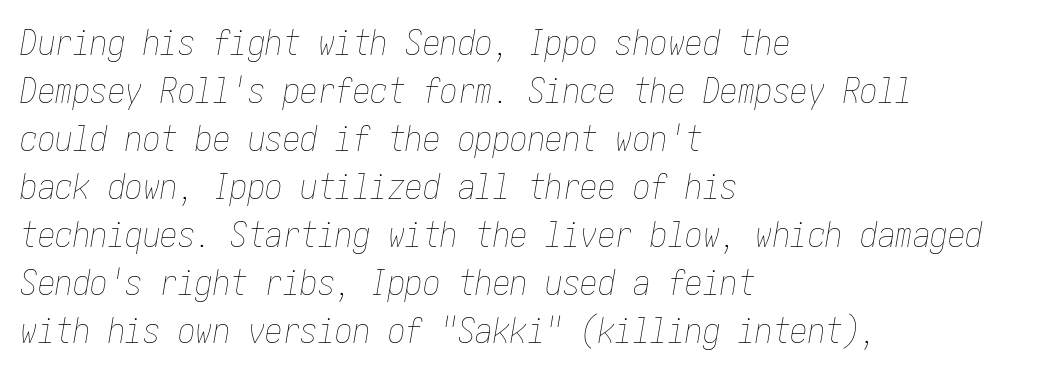
The image shows 35 px thin, condensed type, italic (leaning right); set left-aligned, normal line spacing (1.37x), normal letter spacing, not underlined; low stroke contrast and a medium x-height.
